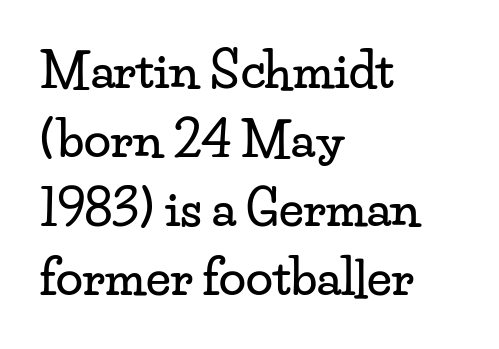
{"serif": "yes", "italic": "no", "width": "wide", "stroke_contrast": "low", "x_height": "small", "monospaced": "no", "underline": "no", "align": "left", "line_spacing": "normal", "line_spacing_ratio": 1.41, "letter_spacing": "normal", "letter_spacing_em": 0.0, "glyph_px": 49}
